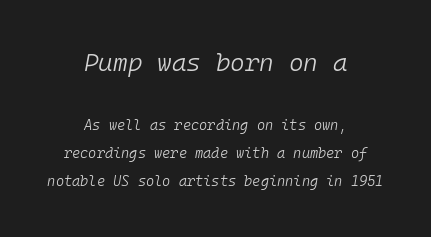
The image shows 25 px text type, italic (leaning right); set centered, loose line spacing (2.0x), normal letter spacing, not underlined; the first (top) block is 1.79x larger.
